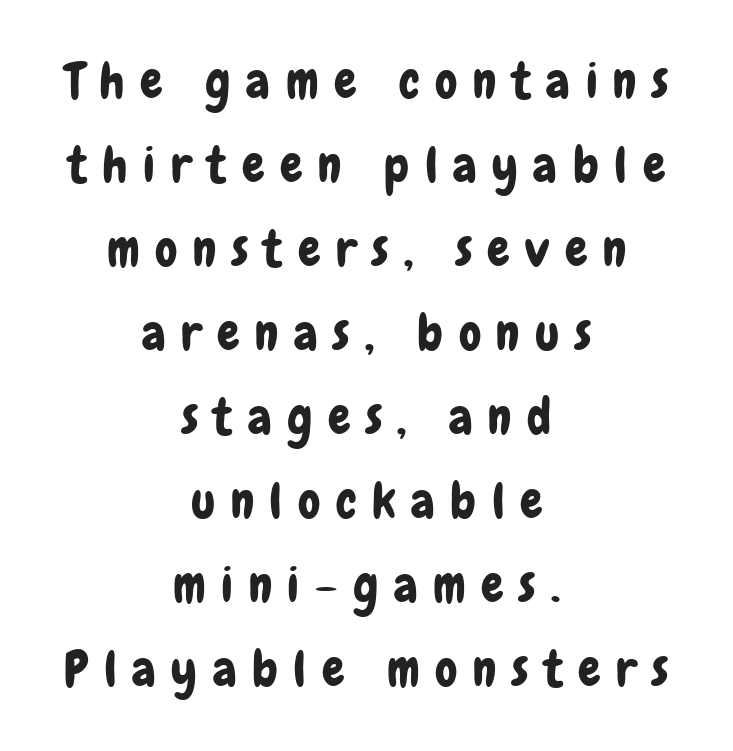
The passage shown has open, widely tracked lettering throughout. Leading: standard. Note: no serifs on the glyphs. The lines are quadded center.
